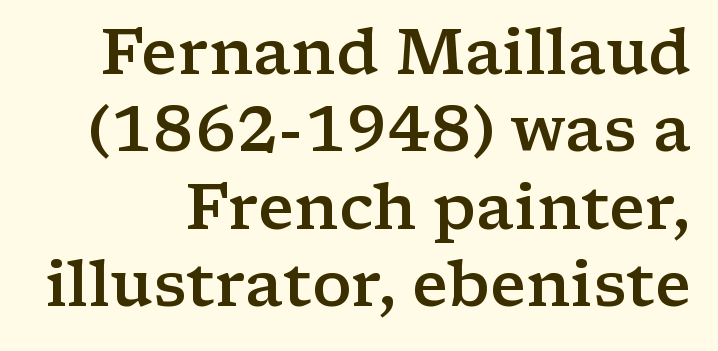
The image shows 63 px semibold, wide serif type, upright; set line spacing 1.23x, normal letter spacing, not underlined; low stroke contrast and a medium x-height.
